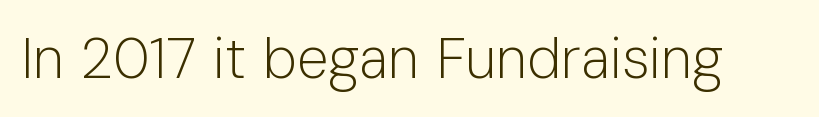
{"serif": "no", "italic": "no", "bold": "no", "weight": "light", "width": "normal", "stroke_contrast": "low", "x_height": "medium", "monospaced": "no", "underline": "no", "letter_spacing": "normal", "letter_spacing_em": 0.0, "glyph_px": 57}
